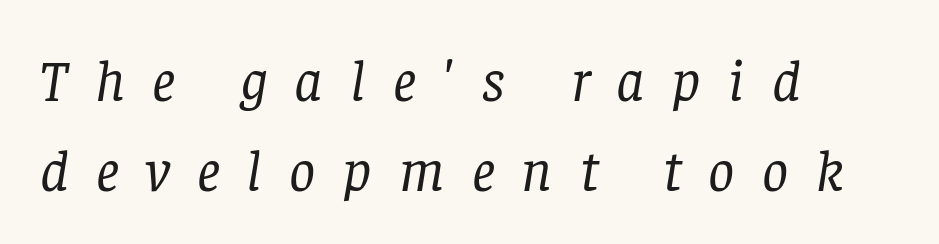
Q: Is the text bold? A: No.
Q: Is the text italic (slanted)? A: Yes, it leans right by about 8 degrees.
Q: Is the typeface a serif or a sans-serif typeface? A: Serif.
Q: Is the text underlined? A: No.
Q: How is the paragraph aligned? A: Left-aligned.
Q: Is the spacing between letters normal or unusually wide? A: Unusually wide.
Q: Is the spacing between lines tight, normal or loose? A: Normal.
Q: Width (condensed, normal, or wide)? A: Normal.
Q: Stroke contrast? A: Low.
Q: x-height? A: Large.
Q: Monospaced? A: No.
